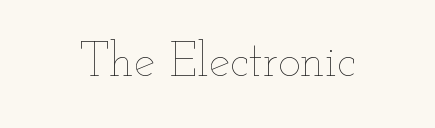
Q: Is the text bold? A: No.
Q: Is the text italic (slanted)? A: No, it is upright.
Q: Is the text underlined? A: No.
Q: Is the spacing between letters normal or unusually wide? A: Normal.
Q: Width (condensed, normal, or wide)? A: Wide.
Q: Stroke contrast? A: Low.
Q: x-height? A: Small.
Q: Monospaced? A: No.
